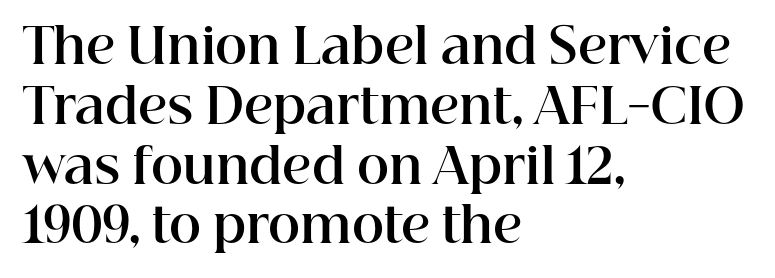
Here the designer chose a conventional face with non-uniform glyph widths. The space directly below the letters is spotless. The paragraph shown leans on its left margin. The font's upright variant was chosen for this text.
